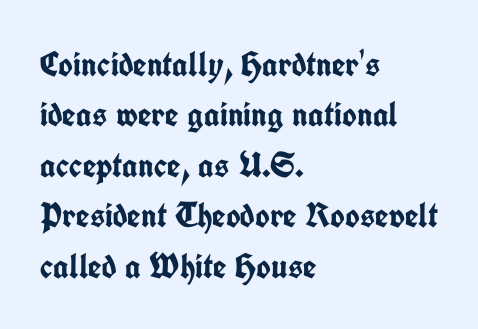
{"serif": "no", "italic": "no", "bold": "yes", "weight": "semibold", "width": "condensed", "stroke_contrast": "low", "x_height": "medium", "monospaced": "no", "underline": "no", "align": "left", "line_spacing": "normal", "line_spacing_ratio": 1.44, "letter_spacing": "normal", "letter_spacing_em": 0.0, "glyph_px": 35}
